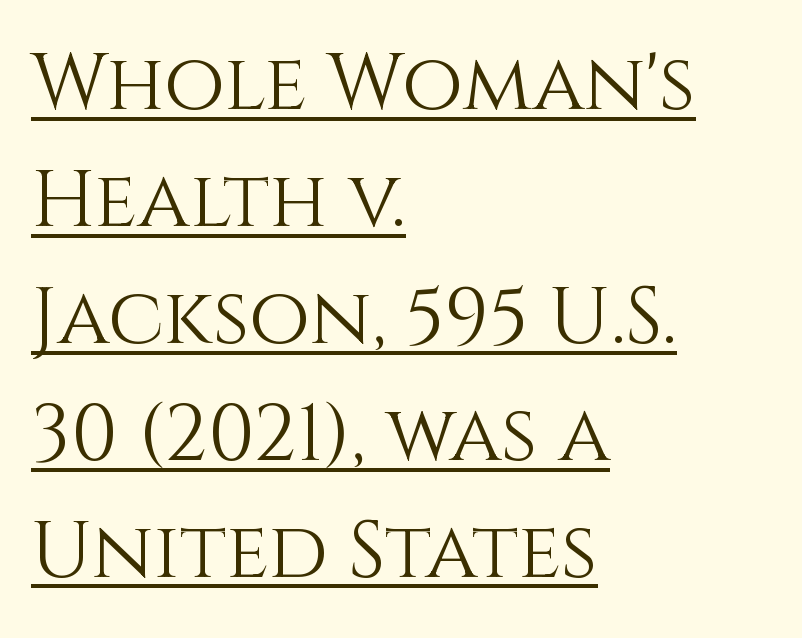
{"italic": "no", "bold": "no", "weight": "light", "width": "normal", "stroke_contrast": "medium", "x_height": "large", "monospaced": "no", "underline": "yes", "align": "left", "line_spacing": "normal", "line_spacing_ratio": 1.48, "letter_spacing": "normal", "letter_spacing_em": 0.0, "glyph_px": 79}
